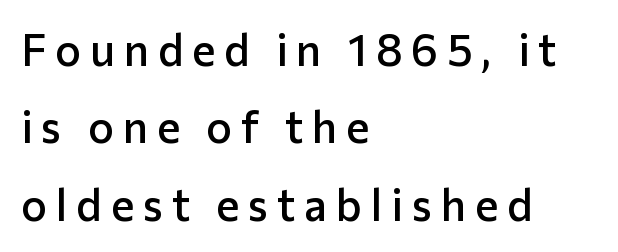
The rendering uses natural spacing where letterforms have individual widths. Is the letter spacing exaggerated? Yes — the characters are pushed far apart. Notice how the stems are strictly vertical — no italics here. Serifs: no, the terminals of the letterforms are clean. The compositor pushed each line to the left boundary. In terms of weight, the rendering is demibold, just under bold.
